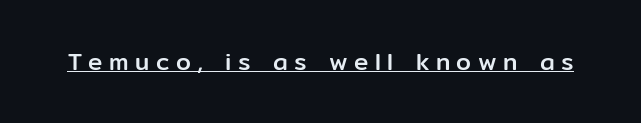
{"italic": "no", "underline": "yes", "letter_spacing": "wide", "letter_spacing_em": 0.27, "glyph_px": 24}
